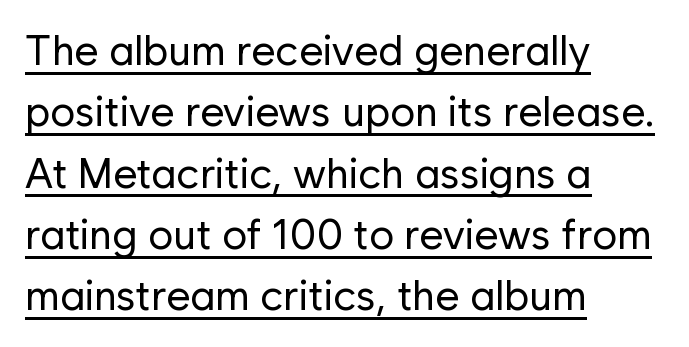
Is there an underline? Yes — a line sits under the letters. You could not count columns in this text — the font is proportionally spaced. This is the regular roman posture of the typeface. Vertical spacing — default.
